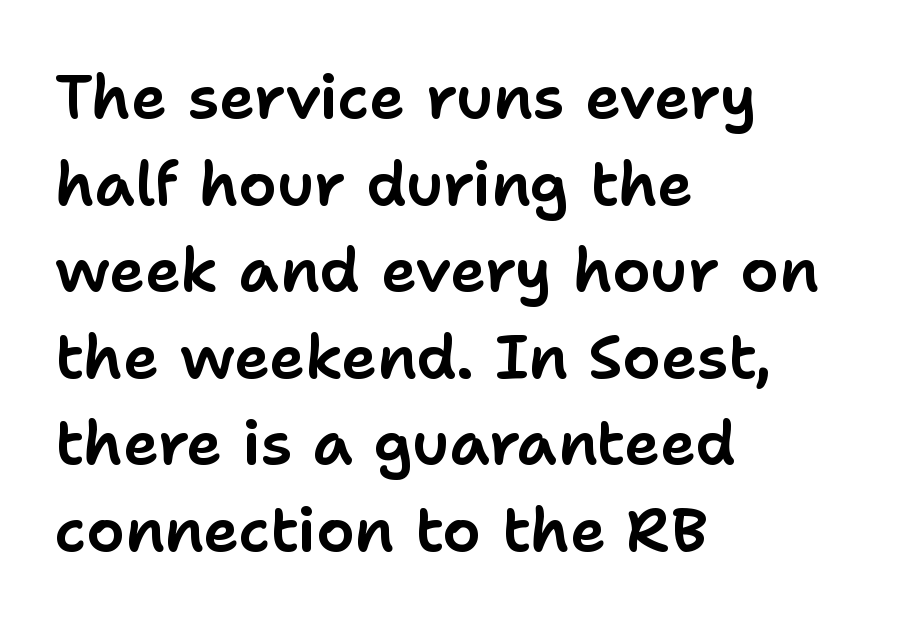
{"serif": "no", "italic": "no", "width": "normal", "stroke_contrast": "low", "x_height": "medium", "monospaced": "no", "underline": "no", "align": "left", "line_spacing": "normal", "line_spacing_ratio": 1.42, "letter_spacing": "normal", "letter_spacing_em": 0.0, "glyph_px": 61}
